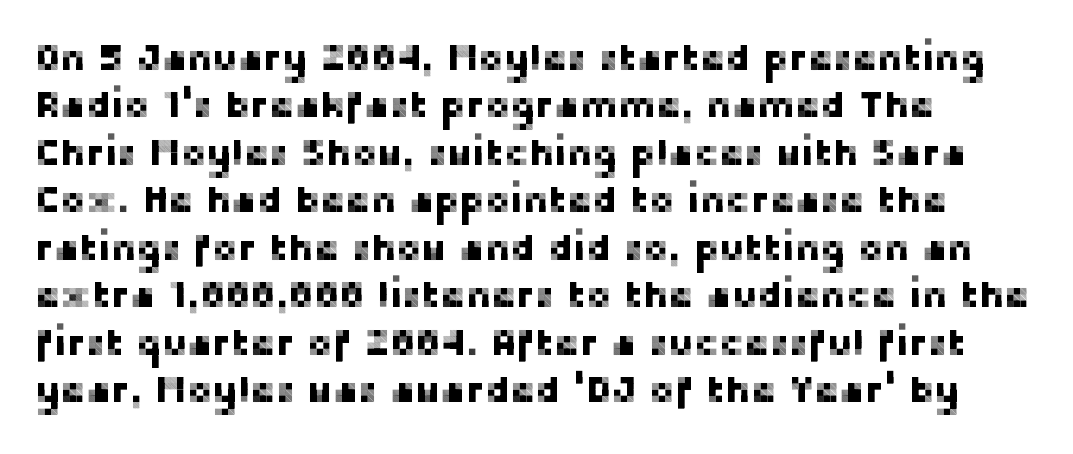
A typesetter would call this leading conventional body-copy spacing. Any mark beneath the type? The region is blank. Glyph-to-glyph distance matches everyday printed text. Nope, no serifs anywhere on these letters.
